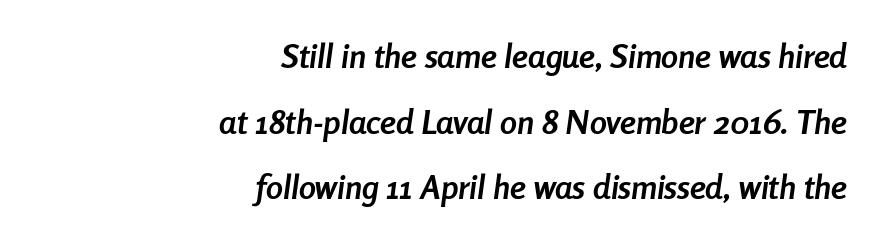
{"italic": "yes", "lean": "right", "slant_degrees": 8, "bold": "yes", "weight": "semibold", "width": "condensed", "stroke_contrast": "low", "x_height": "medium", "monospaced": "no", "underline": "no", "align": "right", "line_spacing": "loose", "line_spacing_ratio": 1.93, "letter_spacing": "normal", "letter_spacing_em": 0.0, "glyph_px": 34}
